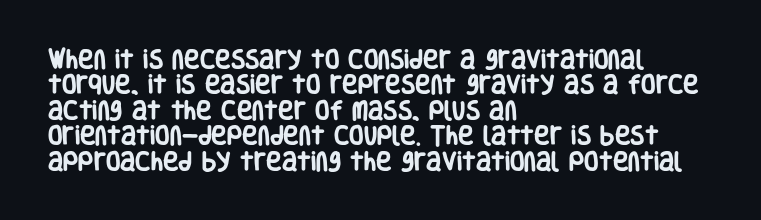
Q: Is the text bold? A: Yes.
Q: Is the text italic (slanted)? A: No, it is upright.
Q: Is the text underlined? A: No.
Q: How is the paragraph aligned? A: Left-aligned.
Q: Is the spacing between letters normal or unusually wide? A: Normal.
